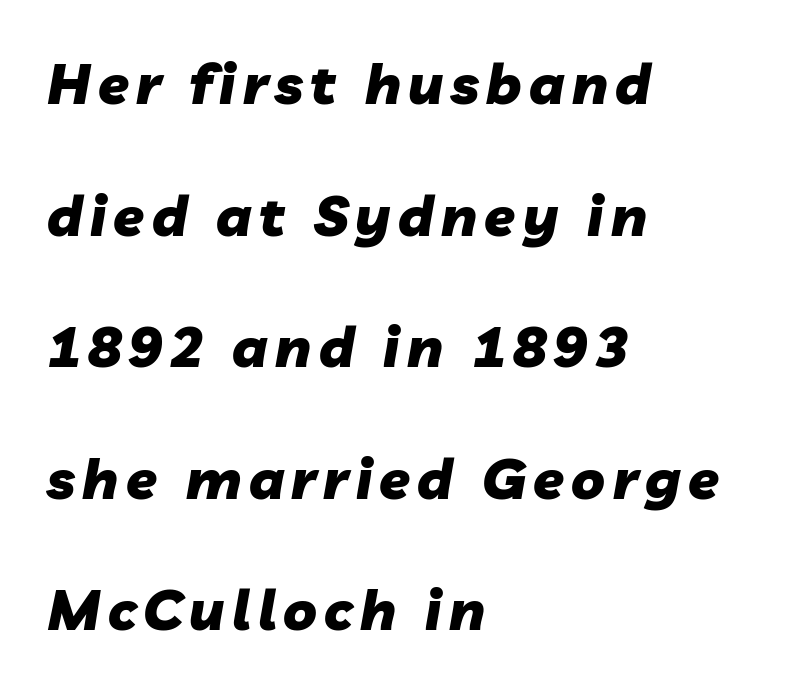
{"italic": "yes", "lean": "right", "slant_degrees": 10, "bold": "yes", "weight": "heavy", "width": "normal", "stroke_contrast": "low", "x_height": "medium", "monospaced": "no", "underline": "no", "align": "left", "line_spacing": "loose", "line_spacing_ratio": 2.35, "glyph_px": 56}
